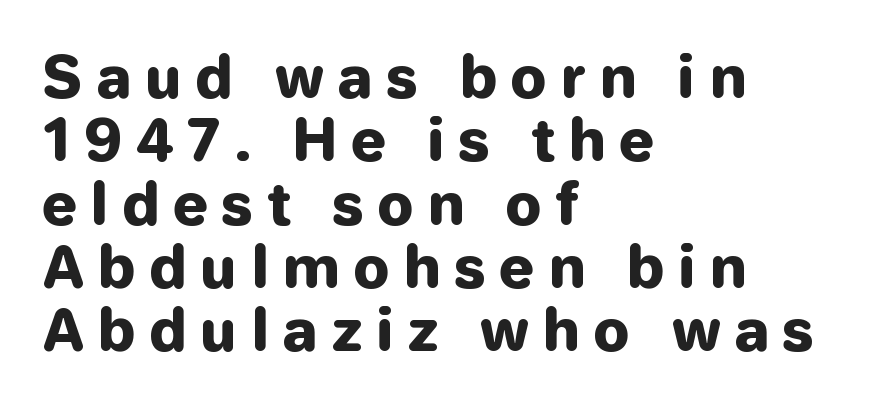
{"serif": "no", "italic": "no", "bold": "yes", "weight": "heavy", "width": "normal", "stroke_contrast": "low", "x_height": "medium", "monospaced": "no", "underline": "no", "align": "left", "line_spacing": "tight", "line_spacing_ratio": 1.11, "letter_spacing": "wide", "letter_spacing_em": 0.23, "glyph_px": 57}
